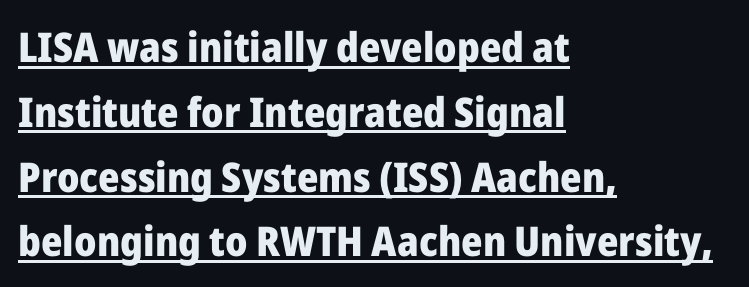
{"serif": "no", "italic": "no", "bold": "yes", "weight": "heavy", "width": "normal", "stroke_contrast": "low", "x_height": "medium", "monospaced": "no", "underline": "yes", "align": "left", "line_spacing": "normal", "line_spacing_ratio": 1.58, "letter_spacing": "normal", "letter_spacing_em": 0.0, "glyph_px": 41}
